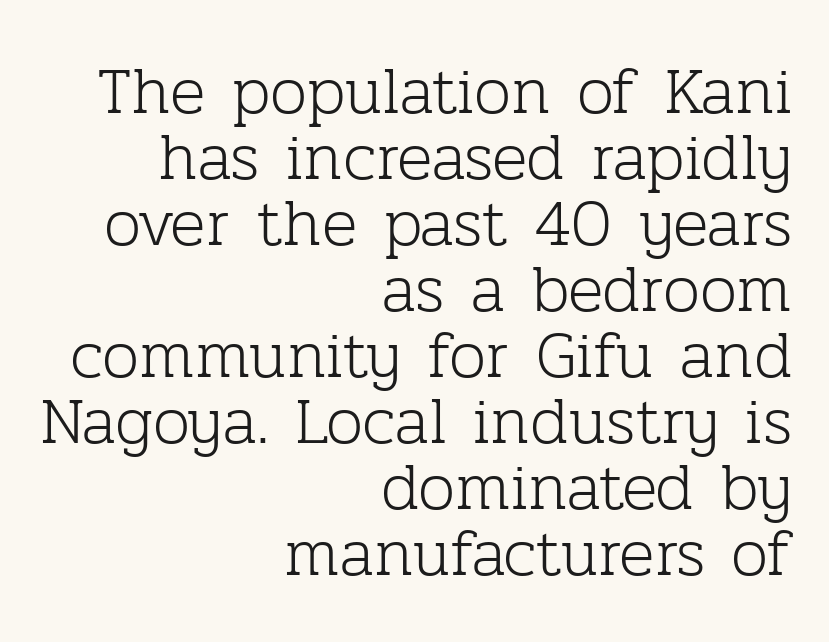
No chunkiness to these letters — they're not bold. A student would call this right alignment; a typographer would say flush right, rag left. This sample has the flowing, uneven cadence of proportional lettering. How would I describe the line gaps? Narrow and economical. I'd call this a serif setting — the letters wear small feet.
